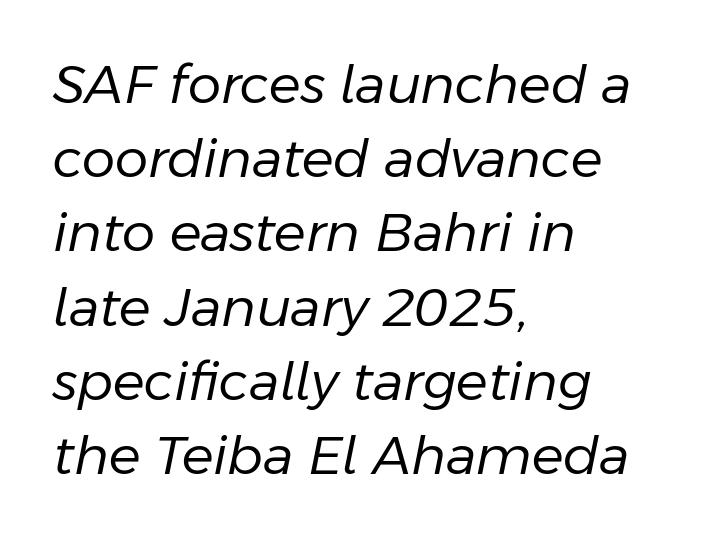
Q: Is the text bold? A: No.
Q: Is the text italic (slanted)? A: Yes, it leans right by about 11 degrees.
Q: Is the text underlined? A: No.
Q: How is the paragraph aligned? A: Left-aligned.
Q: Is the spacing between letters normal or unusually wide? A: Normal.
Q: Is the spacing between lines tight, normal or loose? A: Normal.
Q: Width (condensed, normal, or wide)? A: Normal.
Q: Stroke contrast? A: Low.
Q: x-height? A: Medium.
Q: Monospaced? A: No.
